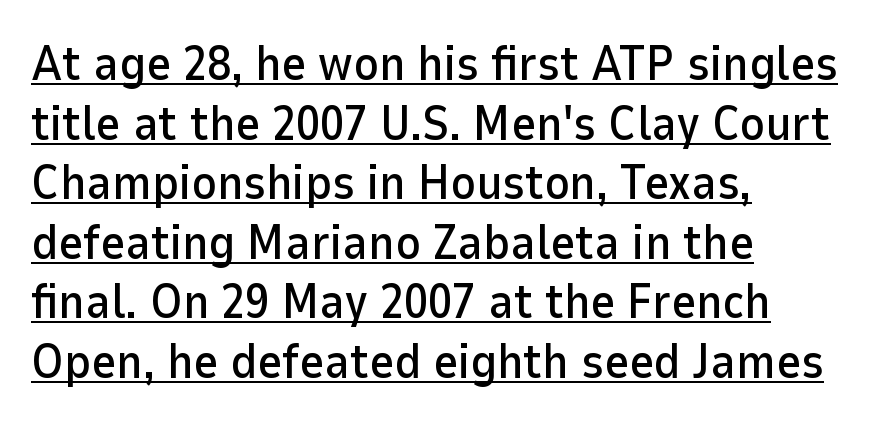
The rendering uses natural spacing where letterforms have individual widths. Somebody hit Ctrl+U on this one — the words are underlined. All the whitespace from short lines collects on the right. There is no visible air inserted between adjacent glyphs. Vertical strokes here are truly vertical.
